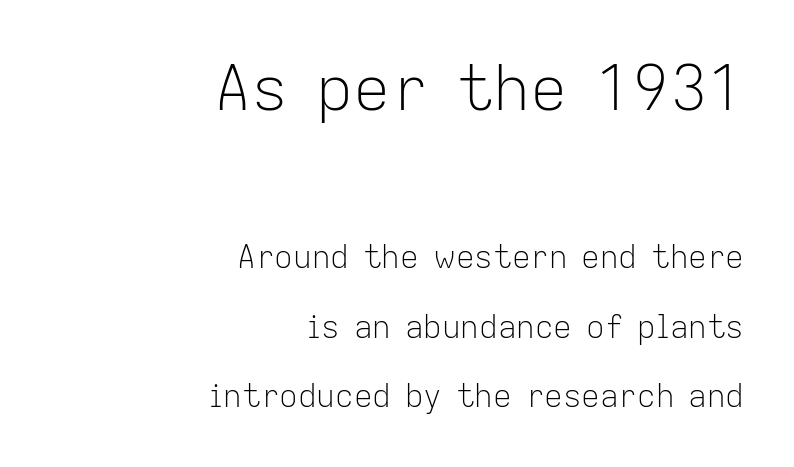
Underline: absent. Default kerning and tracking; the words read as compact shapes. Right-aligned paragraph, ragged on the left. A quiet, ordinary-to-light weight characterises the typeface.
